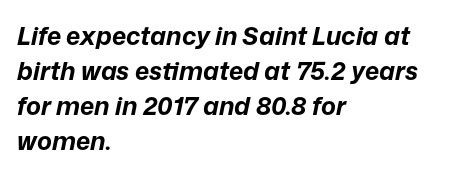
{"italic": "yes", "lean": "right", "slant_degrees": 12, "bold": "yes", "underline": "no", "align": "left", "line_spacing": "normal", "line_spacing_ratio": 1.4, "letter_spacing": "normal", "letter_spacing_em": 0.0, "glyph_px": 25}
